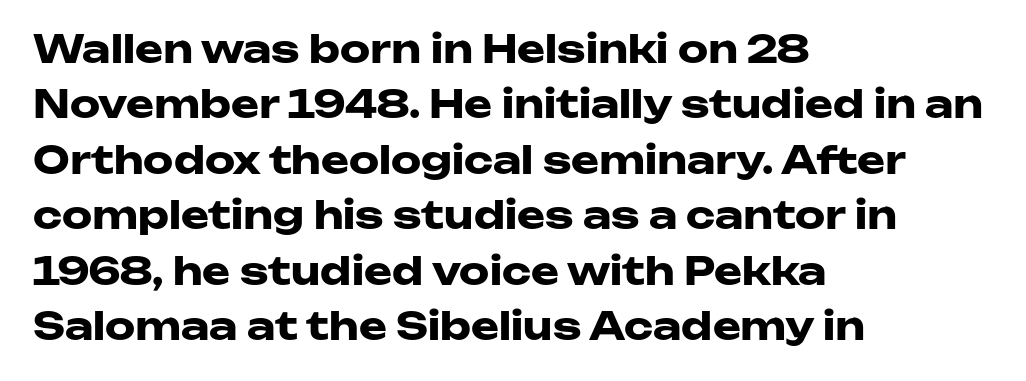
The typography opts for an upright posture over an oblique one. The face used here is proportionally spaced, like ordinary book or web type. As a designer I'd log this as weight 700, bold. Compared with typical body copy, the letter spacing here is the same. One glance says typical: line gaps are just what's usual.
